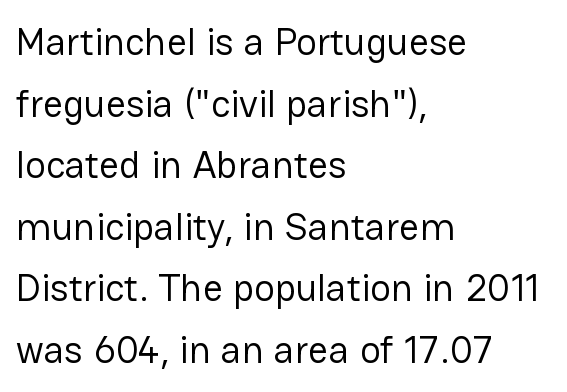
No letter is thick-stroked: the sample isn't bold. A bare baseline throughout the passage. Every stem runs plumb, perpendicular to the baseline. This is sans-serif lettering, the kind often seen on screens and signage. Evenly set lines give the paragraph a standard silhouette. Caption: standard tracking, unaltered.
